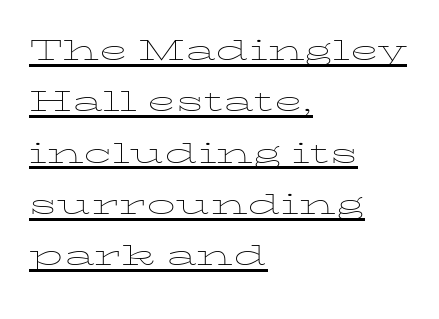
The image shows 38 px thin, wide type, upright; set left-aligned, normal line spacing (1.35x), normal letter spacing, underlined; low stroke contrast and a medium x-height.
